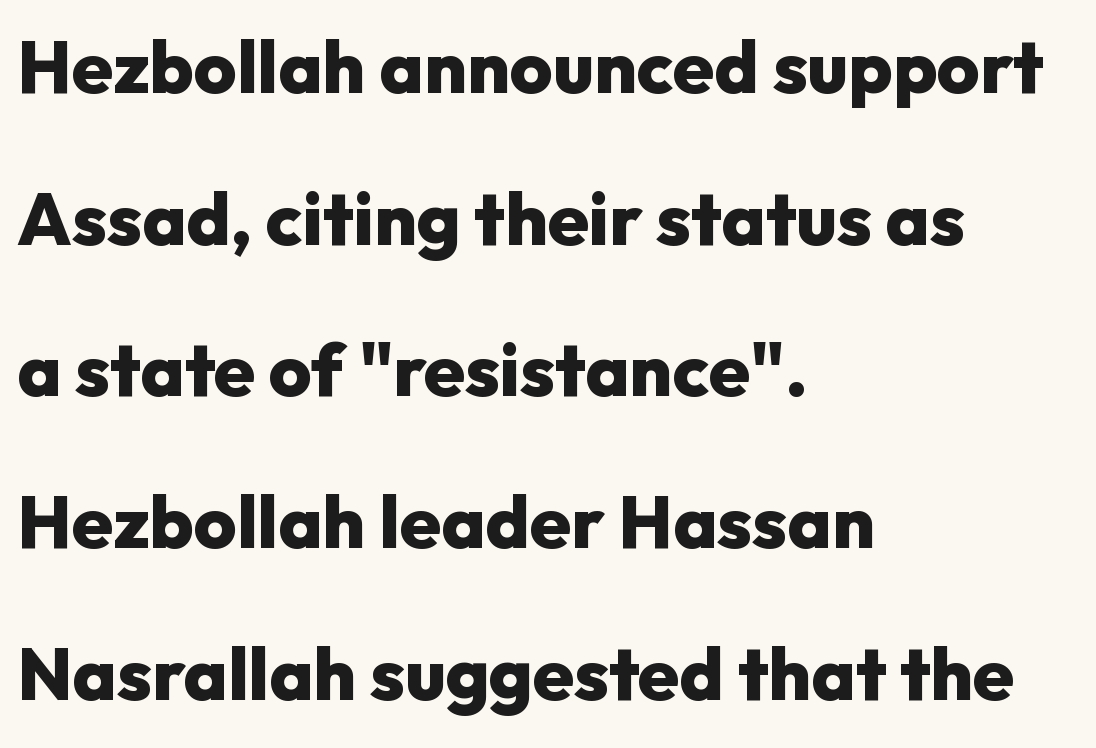
The image shows 74 px heavy sans-serif type, upright; set left-aligned, loose line spacing (2.05x), normal letter spacing, not underlined; low stroke contrast and a medium x-height.
